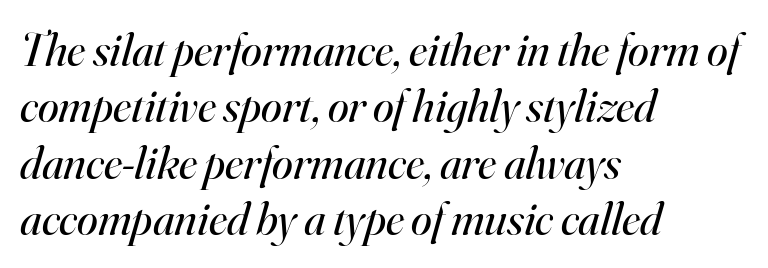
The image shows 47 px regular-weight serif type, italic (leaning right); set left-aligned, line spacing 1.2x, normal letter spacing, not underlined; high stroke contrast and a small x-height.
